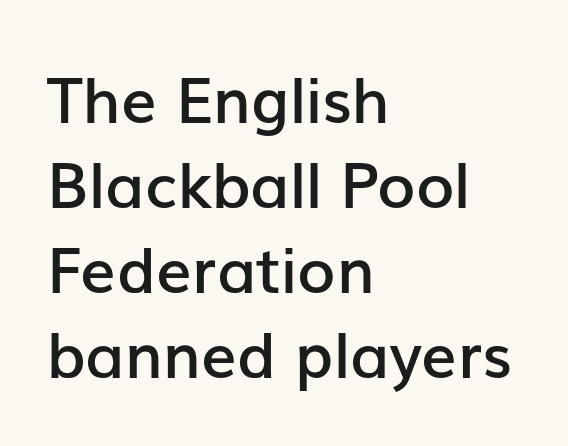
Check the space under the baseline: it is left empty. The passage shown stacks its lines at a standard gap. I'd describe the lettering as semibold — firm but not a full bold. Nope, not italic — everything's standing straight. Honestly, the letter spacing is just normal — you wouldn't notice it.
